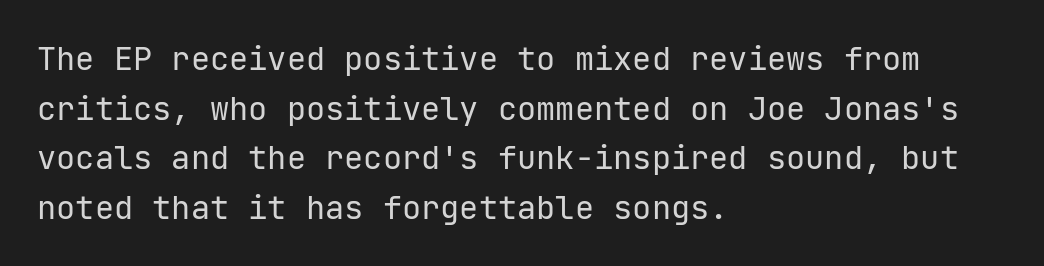
The face used here is a sans, in the tradition of grotesques and geometrics. The words here are not underlined. Where is the straight margin? On the left. Between one letter and the next there's only the usual sliver of space. Horizontal bands of white between lines are of average thickness. Every character sits straight up, as roman type does.
